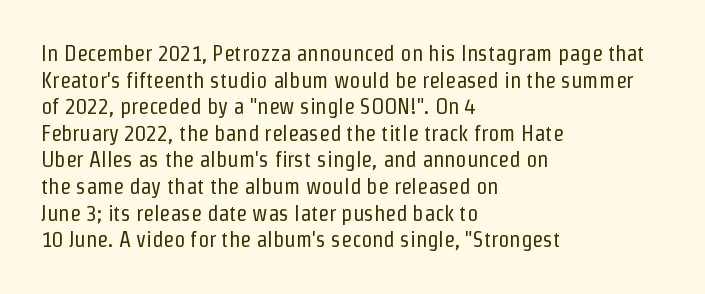
The image shows 22 px text type, upright; set left-aligned, line spacing 1.21x, normal letter spacing, not underlined.
